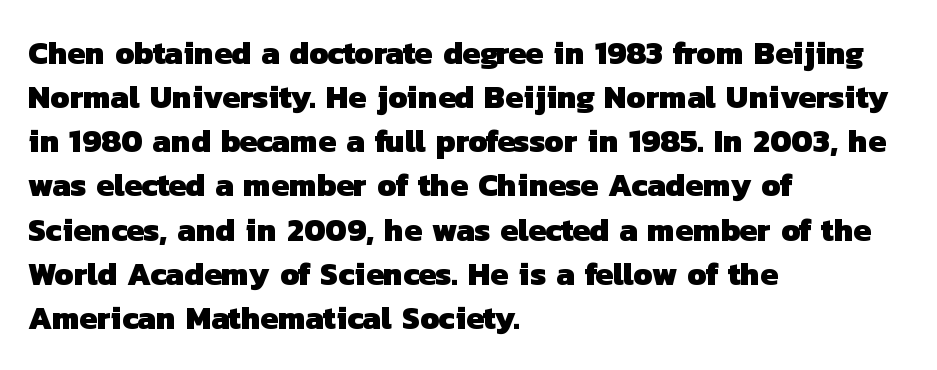
The image shows 32 px heavy sans-serif type; set left-aligned, normal line spacing (1.38x), normal letter spacing, not underlined; low stroke contrast and a medium x-height.
